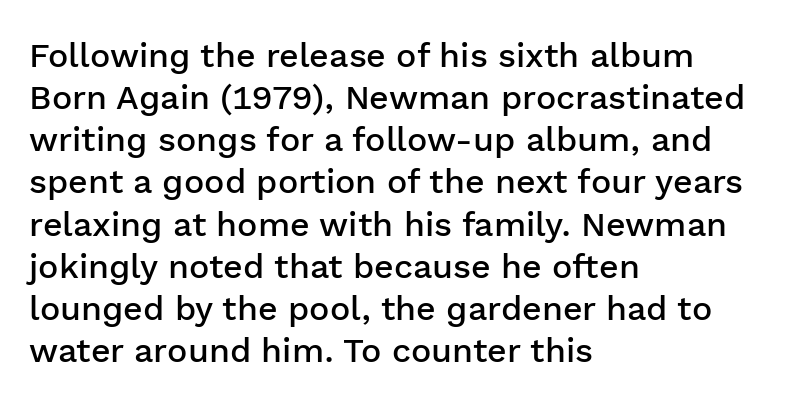
Caption: semibold face, moderately heavy strokes. Nope, not italic — everything's standing straight. This sample has the flowing, uneven cadence of proportional lettering. Tracking value appears to be zero — textbook default spacing.
